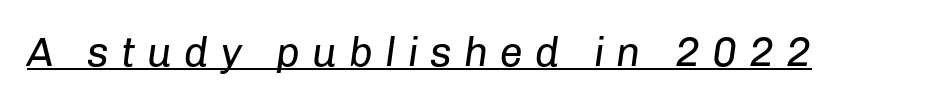
Q: Is the text bold? A: No.
Q: Is the text italic (slanted)? A: Yes, it leans right by about 8 degrees.
Q: Is the text underlined? A: Yes.
Q: Is the spacing between letters normal or unusually wide? A: Unusually wide.
Q: Width (condensed, normal, or wide)? A: Normal.
Q: Stroke contrast? A: Low.
Q: x-height? A: Medium.
Q: Monospaced? A: No.
